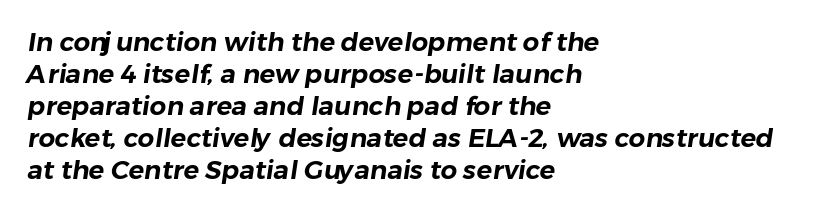
The rendering anchors every line to the left-hand side. Nothing unusual about the tracking: characters are spaced as the font intends. The string is rendered with underlining switched off.
